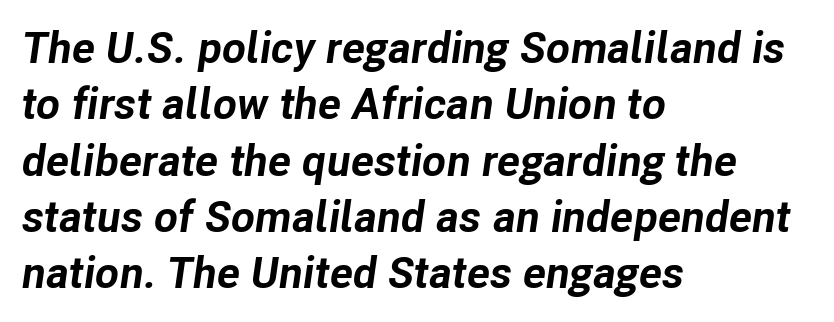
Q: Is the text bold? A: Yes.
Q: Is the text italic (slanted)? A: Yes, it leans right by about 8 degrees.
Q: Is the text underlined? A: No.
Q: How is the paragraph aligned? A: Left-aligned.
Q: Is the spacing between letters normal or unusually wide? A: Normal.
Q: Is the spacing between lines tight, normal or loose? A: Normal.
Q: Width (condensed, normal, or wide)? A: Normal.
Q: Stroke contrast? A: Low.
Q: x-height? A: Medium.
Q: Monospaced? A: No.
